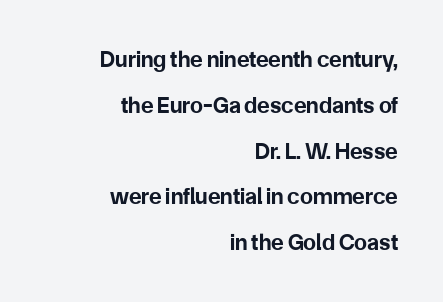
Q: Is the text bold? A: Yes.
Q: Is the text italic (slanted)? A: No, it is upright.
Q: Is the text underlined? A: No.
Q: How is the paragraph aligned? A: Right-aligned.
Q: Is the spacing between letters normal or unusually wide? A: Normal.
Q: Is the spacing between lines tight, normal or loose? A: Loose.
